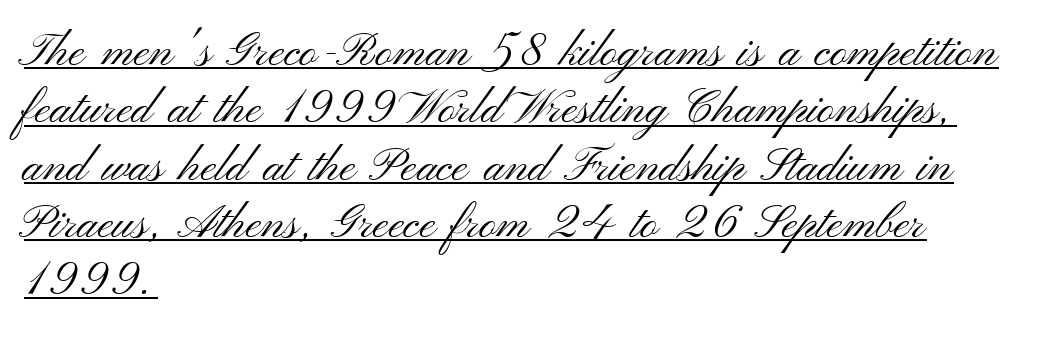
Does extra space separate the letters? No, they use regular spacing. These lines stack with their left ends in a neat column. The face used here is proportionally spaced, like ordinary book or web type. This rendering employs a face without finishing strokes, i.e., a sans-serif.
